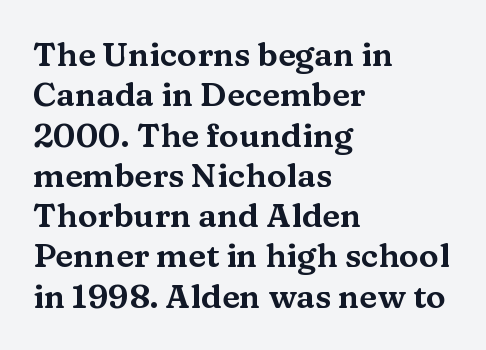
Q: Is the text italic (slanted)? A: No, it is upright.
Q: Is the typeface a serif or a sans-serif typeface? A: Serif.
Q: Is the text underlined? A: No.
Q: How is the paragraph aligned? A: Left-aligned.
Q: Is the spacing between letters normal or unusually wide? A: Normal.
Q: Width (condensed, normal, or wide)? A: Wide.
Q: Stroke contrast? A: Medium.
Q: x-height? A: Medium.
Q: Monospaced? A: No.
